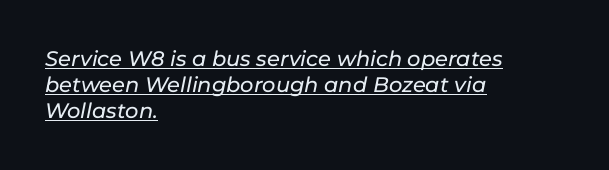
Layout note: lines flush left. Short note: letters normally spaced. The passage shown stacks its lines at a standard gap. The passage shown is underscored from start to finish. This is oblique type, the kind used for emphasis or titles.
